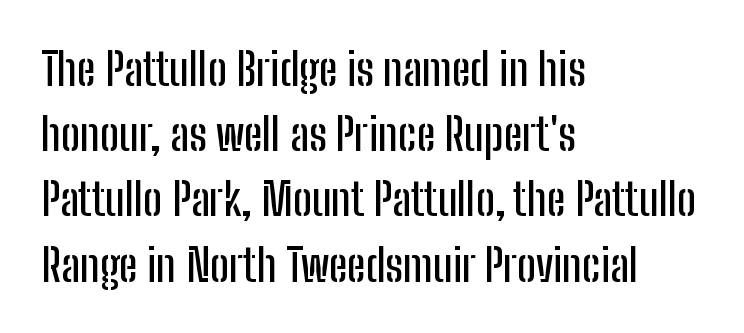
{"serif": "no", "italic": "no", "width": "condensed", "stroke_contrast": "low", "x_height": "medium", "monospaced": "no", "underline": "no", "align": "left", "line_spacing": "normal", "line_spacing_ratio": 1.45, "letter_spacing": "normal", "letter_spacing_em": 0.0, "glyph_px": 45}
